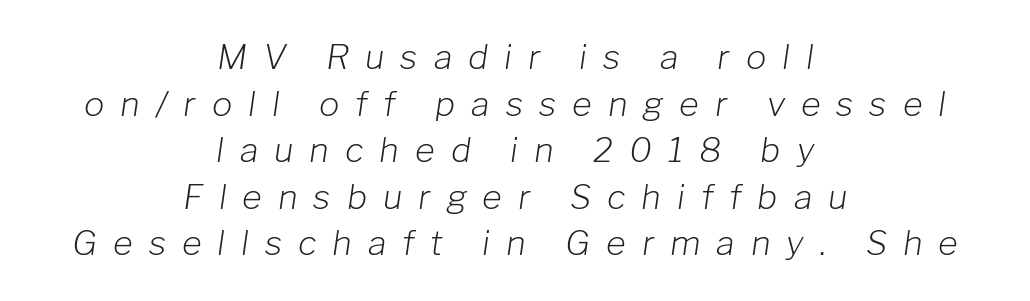
Q: Is the text bold? A: No.
Q: Is the text italic (slanted)? A: Yes, it leans right by about 8 degrees.
Q: Is the text underlined? A: No.
Q: How is the paragraph aligned? A: Centered.
Q: Is the spacing between letters normal or unusually wide? A: Unusually wide.
Q: Is the spacing between lines tight, normal or loose? A: Normal.
Q: Width (condensed, normal, or wide)? A: Normal.
Q: Stroke contrast? A: Low.
Q: x-height? A: Medium.
Q: Monospaced? A: No.
